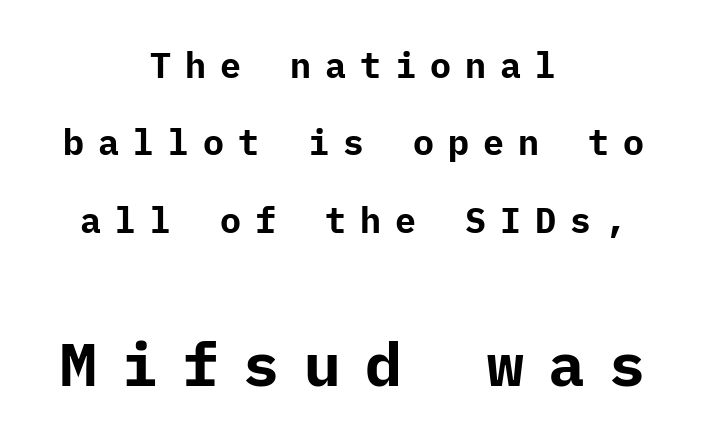
Nobody drew a line under any word here. Upright lettering throughout. The lines are spread far apart with generous leading. These lines are composed in type without serifs. Typeset on center — no edge is straight.
